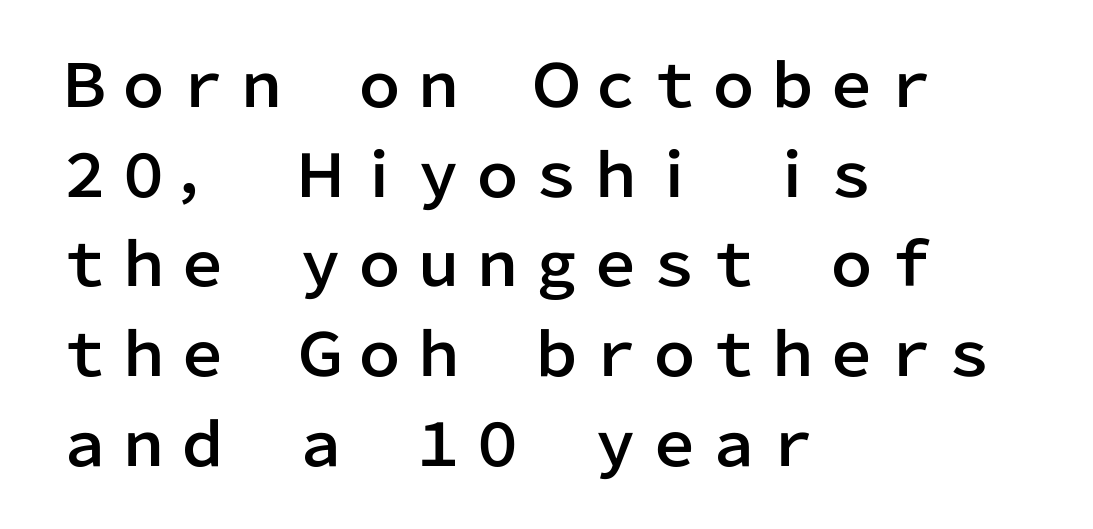
The image shows 59 px sans-serif type, upright; set left-aligned, normal line spacing (1.52x), normal letter spacing, not underlined; low stroke contrast and a medium x-height.
